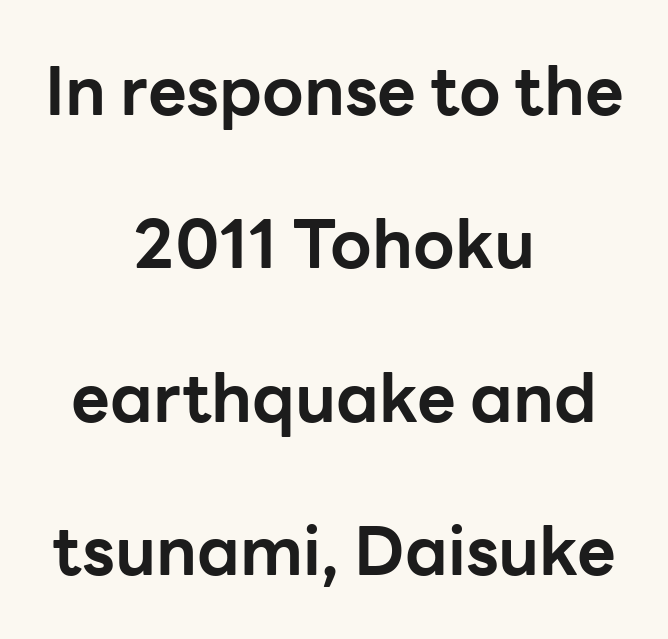
This is heavy type, rendered in bold. Reading down the column, the eye jumps a long way to each next line. Italic: no, the glyphs are upright roman. Underlining? Definitely not there. In terms of letterspacing, this is plain default setting.
